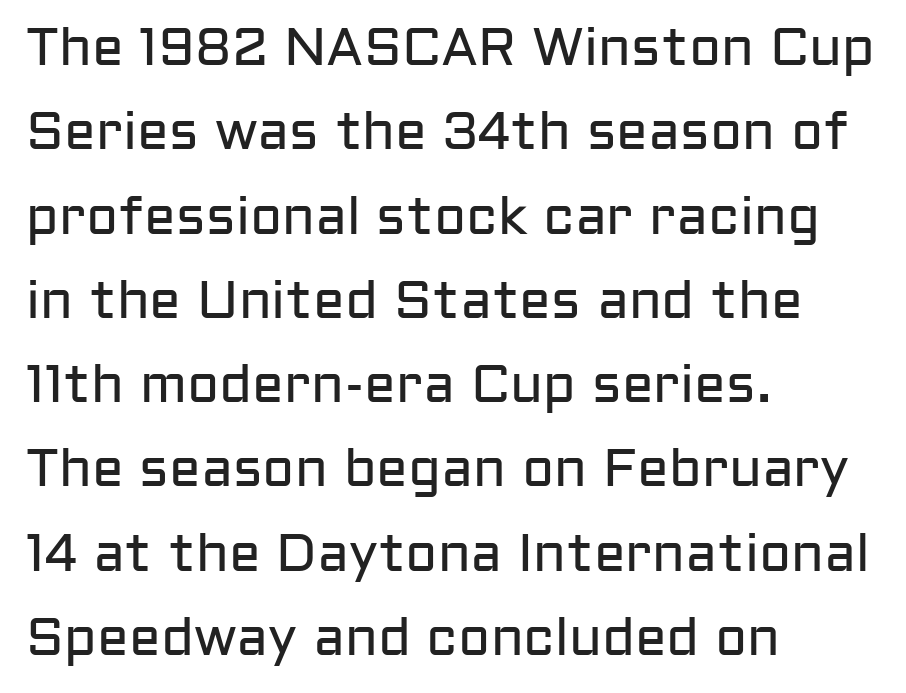
The font's upright variant was chosen for this text. These lines are rendered in a variable-pitch font. Line spacing here is normal. The passage shown is not underscored anywhere.
